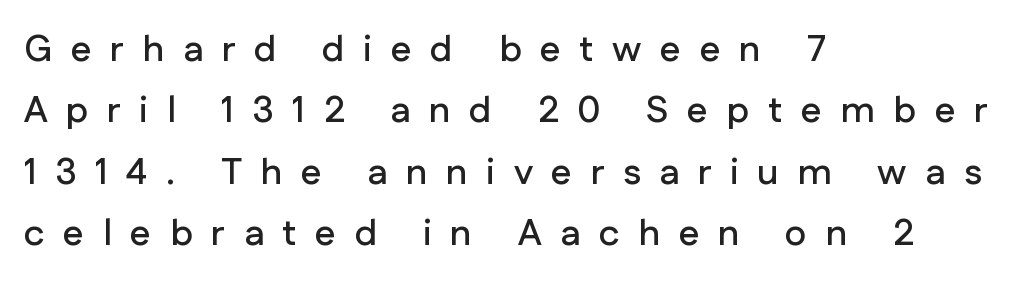
The image shows 37 px sans-serif type, upright; set left-aligned, normal line spacing (1.66x), unusually wide letter spacing (+0.5 em), not underlined; low stroke contrast and a medium x-height.
